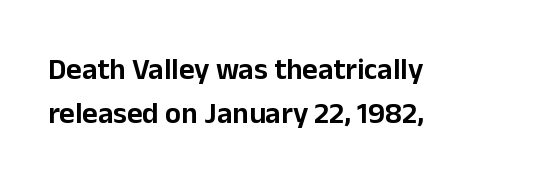
Q: Is the text italic (slanted)? A: No, it is upright.
Q: Is the typeface a serif or a sans-serif typeface? A: Sans-serif.
Q: Is the text underlined? A: No.
Q: How is the paragraph aligned? A: Left-aligned.
Q: Is the spacing between letters normal or unusually wide? A: Normal.
Q: Is the spacing between lines tight, normal or loose? A: Normal.
Q: Width (condensed, normal, or wide)? A: Normal.
Q: Stroke contrast? A: Low.
Q: x-height? A: Medium.
Q: Monospaced? A: No.
